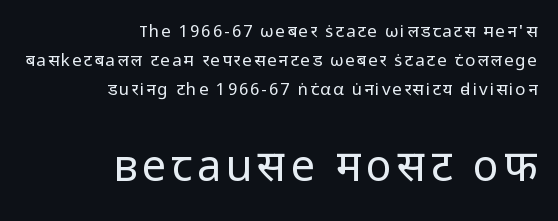
Q: Is the text bold? A: No.
Q: Is the text italic (slanted)? A: No, it is upright.
Q: Is the typeface a serif or a sans-serif typeface? A: Sans-serif.
Q: Is the text underlined? A: No.
Q: How is the paragraph aligned? A: Right-aligned.
Q: Is the spacing between lines tight, normal or loose? A: Normal.
Q: Which block of text is set in a larger size, the first (top) or the second (bottom)? A: The second (bottom) one.
Q: Width (condensed, normal, or wide)? A: Normal.
Q: Stroke contrast? A: Low.
Q: x-height? A: Medium.
Q: Monospaced? A: No.
